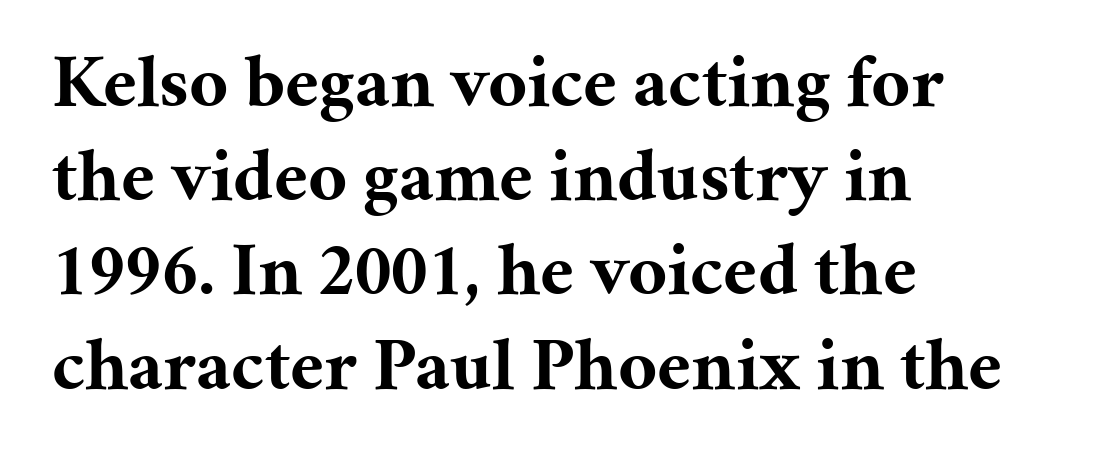
{"serif": "yes", "italic": "no", "bold": "yes", "weight": "bold", "width": "normal", "stroke_contrast": "medium", "x_height": "medium", "monospaced": "no", "underline": "no", "align": "left", "line_spacing_ratio": 1.24, "letter_spacing": "normal", "letter_spacing_em": 0.0, "glyph_px": 76}
